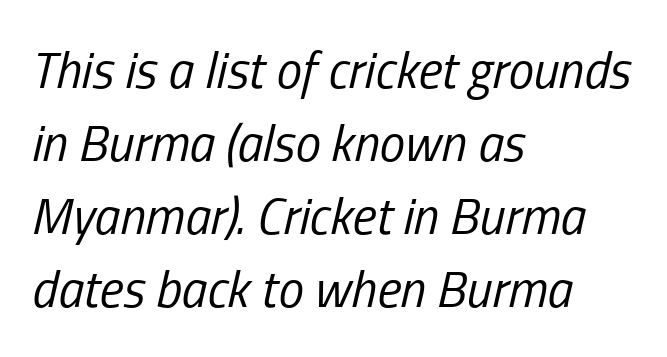
Q: Is the text bold? A: No.
Q: Is the text italic (slanted)? A: Yes, it leans right by about 13 degrees.
Q: Is the text underlined? A: No.
Q: How is the paragraph aligned? A: Left-aligned.
Q: Is the spacing between letters normal or unusually wide? A: Normal.
Q: Is the spacing between lines tight, normal or loose? A: Normal.
Q: Width (condensed, normal, or wide)? A: Condensed.
Q: Stroke contrast? A: Low.
Q: x-height? A: Medium.
Q: Monospaced? A: No.
